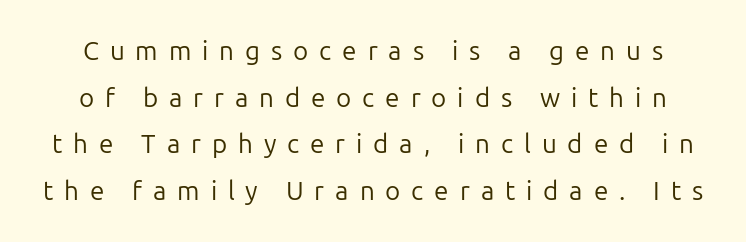
Q: Is the text bold? A: No.
Q: Is the text italic (slanted)? A: No, it is upright.
Q: Is the text underlined? A: No.
Q: Is the spacing between letters normal or unusually wide? A: Unusually wide.
